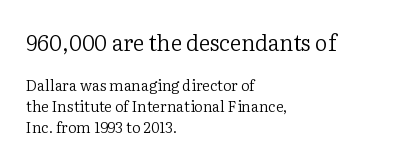
The image shows 22 px text type, upright; set left-aligned, normal line spacing (1.4x), normal letter spacing, not underlined; the first (top) block is 1.47x larger.
